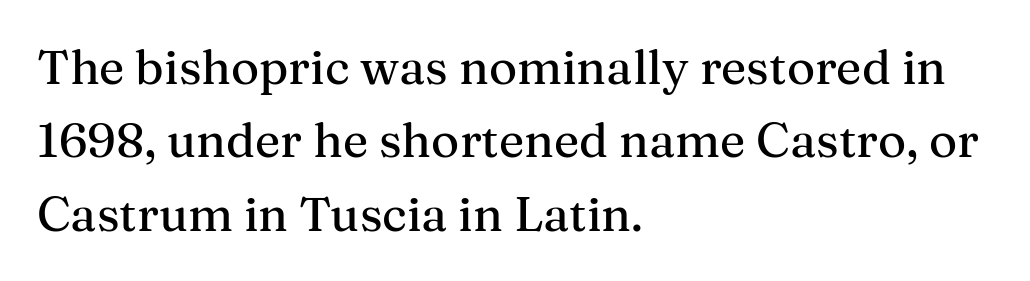
The image shows 48 px serif type, upright; set left-aligned, normal line spacing (1.53x), normal letter spacing, not underlined; medium stroke contrast and a medium x-height.
